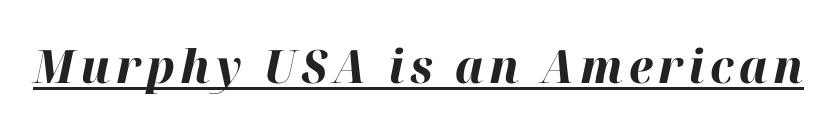
Q: Is the text bold? A: Yes.
Q: Is the text italic (slanted)? A: Yes, it leans right by about 12 degrees.
Q: Is the text underlined? A: Yes.
Q: Width (condensed, normal, or wide)? A: Normal.
Q: Stroke contrast? A: High.
Q: x-height? A: Medium.
Q: Monospaced? A: No.
